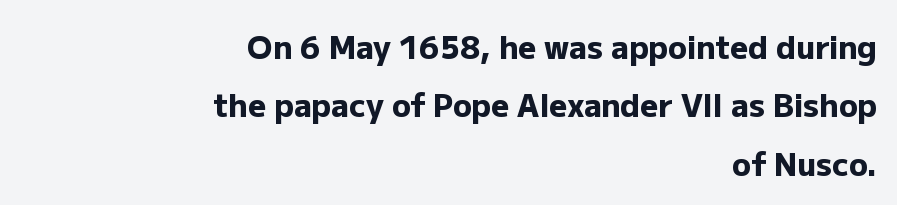
{"serif": "no", "italic": "no", "bold": "yes", "weight": "heavy", "width": "normal", "stroke_contrast": "low", "x_height": "medium", "monospaced": "no", "underline": "no", "align": "right", "line_spacing_ratio": 1.88, "letter_spacing": "normal", "letter_spacing_em": 0.0, "glyph_px": 31}
